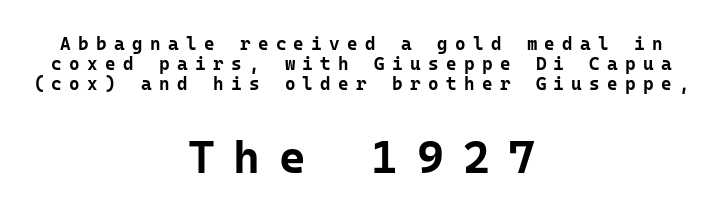
Q: Is the text bold? A: Yes.
Q: Is the text italic (slanted)? A: No, it is upright.
Q: Is the typeface a serif or a sans-serif typeface? A: Sans-serif.
Q: Is the text underlined? A: No.
Q: How is the paragraph aligned? A: Centered.
Q: Is the spacing between letters normal or unusually wide? A: Unusually wide.
Q: Is the spacing between lines tight, normal or loose? A: Tight.
Q: Which block of text is set in a larger size, the first (top) or the second (bottom)? A: The second (bottom) one.
Q: Width (condensed, normal, or wide)? A: Normal.
Q: Stroke contrast? A: Low.
Q: x-height? A: Medium.
Q: Monospaced? A: Yes.
